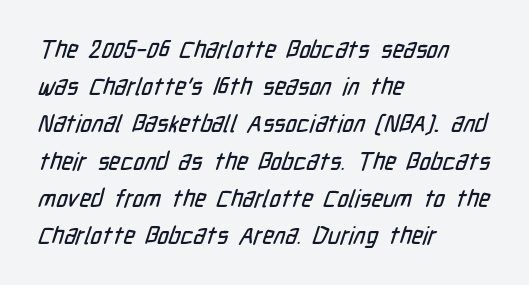
Q: Is the text underlined? A: No.
Q: How is the paragraph aligned? A: Left-aligned.
Q: Is the spacing between letters normal or unusually wide? A: Normal.
Q: Is the spacing between lines tight, normal or loose? A: Normal.
